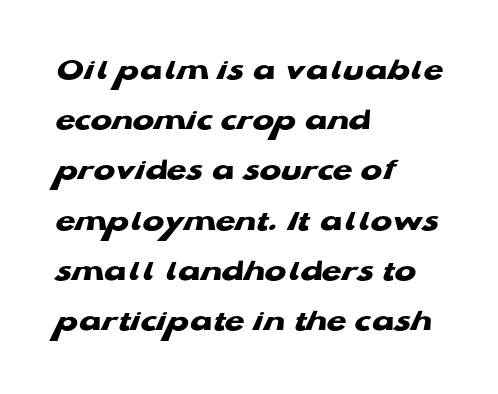
This sample has the flowing, uneven cadence of proportional lettering. Layout note: lines flush left. The characters display no serif detailing; their extremities are plain. The font is running at its bold setting.
